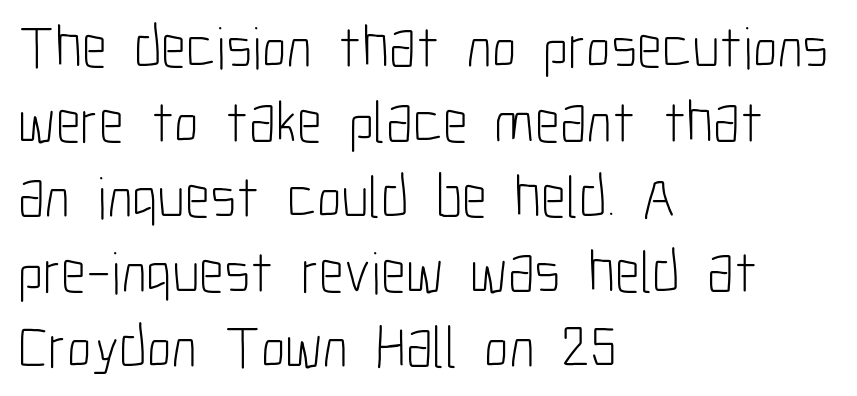
Stroke terminals: plain, sans-serif. The block of text has a typical density, with ordinary space between rows. Think of a printed novel: that variable character pitch is what you see here. Compared with a typical body face, this is equally light or lighter still. The paragraph shown leans on its left margin.
